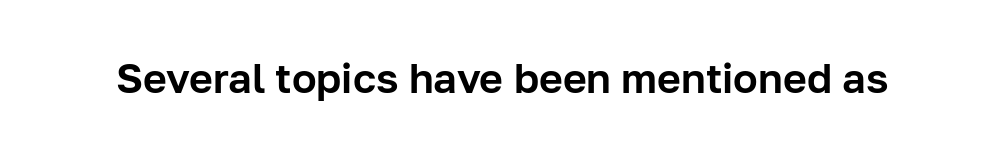
Students, note that the glyphs here touch the page at normal intervals. The gap between lines stays unmarked. The characters display no serif detailing; their extremities are plain. You could not count columns in this text — the font is proportionally spaced. Posture: straight, roman, zero tilt.
